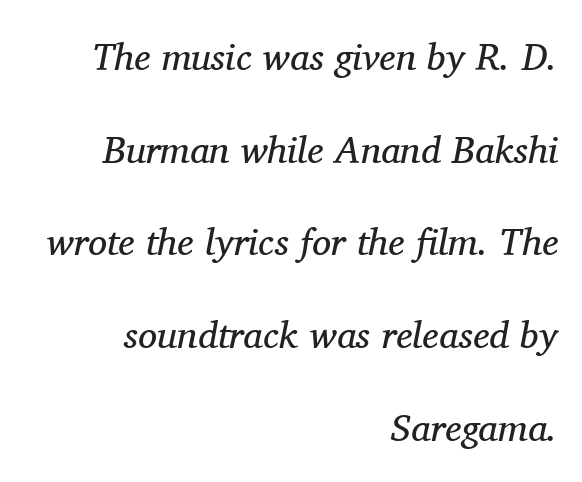
Q: Is the text bold? A: No.
Q: Is the text italic (slanted)? A: Yes, it leans right by about 11 degrees.
Q: Is the typeface a serif or a sans-serif typeface? A: Serif.
Q: Is the text underlined? A: No.
Q: How is the paragraph aligned? A: Right-aligned.
Q: Is the spacing between letters normal or unusually wide? A: Normal.
Q: Is the spacing between lines tight, normal or loose? A: Loose.
Q: Width (condensed, normal, or wide)? A: Normal.
Q: Stroke contrast? A: Medium.
Q: x-height? A: Medium.
Q: Monospaced? A: No.
